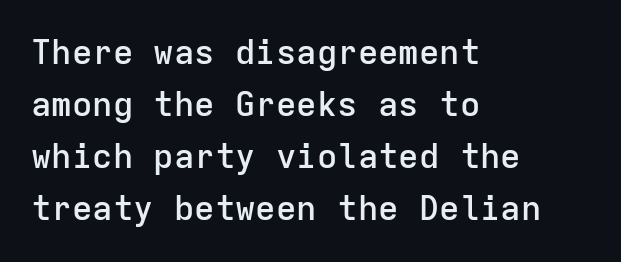
{"serif": "no", "italic": "no", "bold": "semi", "weight": "semibold", "width": "normal", "stroke_contrast": "low", "x_height": "medium", "monospaced": "yes", "underline": "no", "align": "left", "line_spacing": "normal", "line_spacing_ratio": 1.53, "letter_spacing": "normal", "letter_spacing_em": 0.0, "glyph_px": 34}
